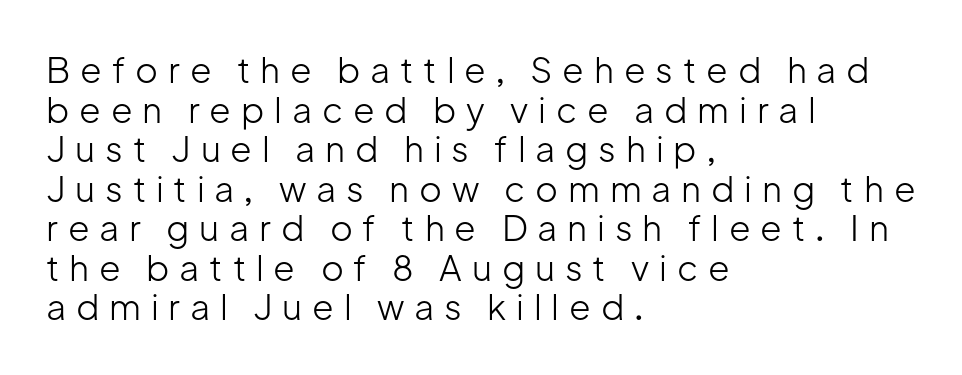
The image shows 35 px light sans-serif type, upright; set left-aligned, tight line spacing (1.13x), unusually wide letter spacing (+0.28 em), not underlined; low stroke contrast and a medium x-height.
